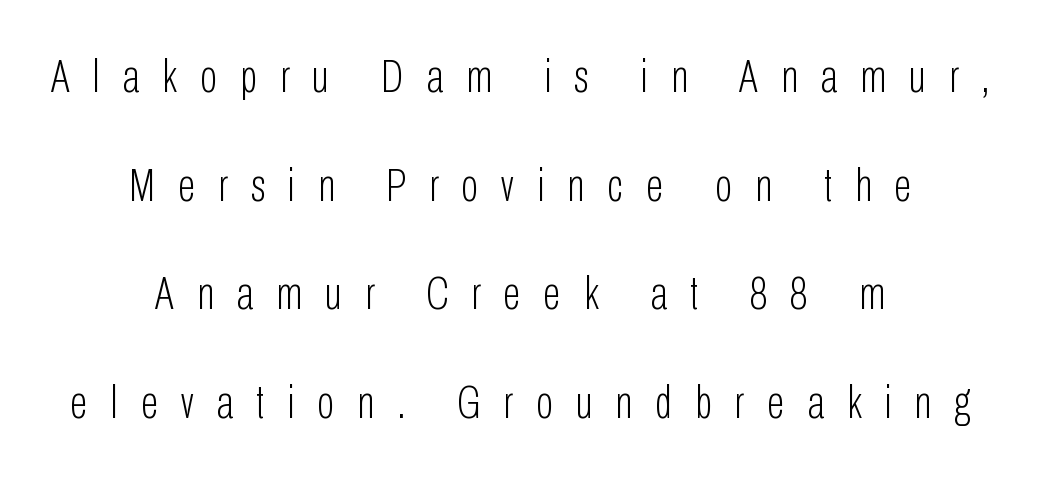
Q: Is the text bold? A: No.
Q: Is the text italic (slanted)? A: No, it is upright.
Q: Is the typeface a serif or a sans-serif typeface? A: Sans-serif.
Q: Is the text underlined? A: No.
Q: How is the paragraph aligned? A: Centered.
Q: Is the spacing between letters normal or unusually wide? A: Unusually wide.
Q: Is the spacing between lines tight, normal or loose? A: Loose.
Q: Width (condensed, normal, or wide)? A: Condensed.
Q: Stroke contrast? A: Low.
Q: x-height? A: Medium.
Q: Monospaced? A: No.
